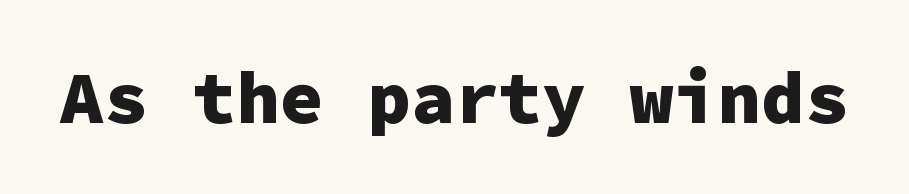
Q: Is the text bold? A: Yes.
Q: Is the text italic (slanted)? A: No, it is upright.
Q: Is the typeface a serif or a sans-serif typeface? A: Sans-serif.
Q: Is the text underlined? A: No.
Q: Is the spacing between letters normal or unusually wide? A: Normal.
Q: Width (condensed, normal, or wide)? A: Normal.
Q: Stroke contrast? A: Low.
Q: x-height? A: Medium.
Q: Monospaced? A: Yes.
